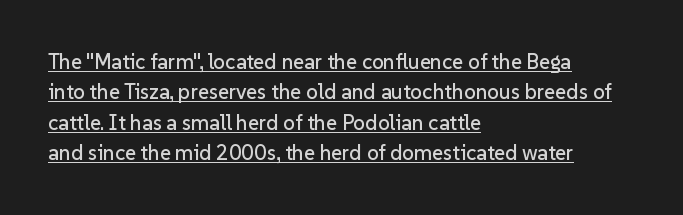
Q: Is the text italic (slanted)? A: No, it is upright.
Q: Is the text underlined? A: Yes.
Q: How is the paragraph aligned? A: Left-aligned.
Q: Is the spacing between letters normal or unusually wide? A: Normal.
Q: Is the spacing between lines tight, normal or loose? A: Normal.
